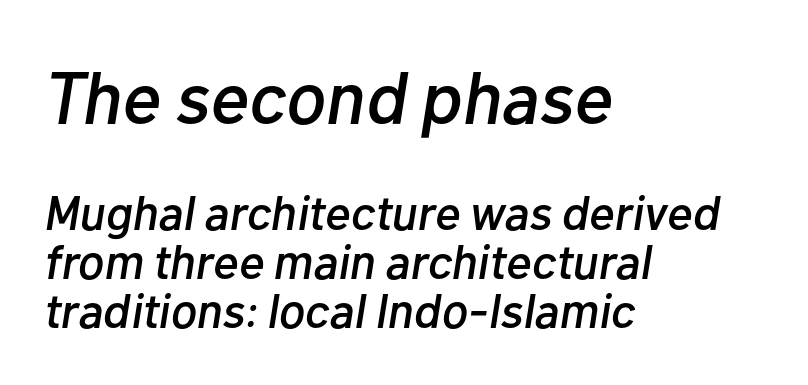
Q: Is the text italic (slanted)? A: Yes, it leans right by about 10 degrees.
Q: Is the text underlined? A: No.
Q: How is the paragraph aligned? A: Left-aligned.
Q: Is the spacing between letters normal or unusually wide? A: Normal.
Q: Is the spacing between lines tight, normal or loose? A: Tight.
Q: Which block of text is set in a larger size, the first (top) or the second (bottom)? A: The first (top) one.
Q: Width (condensed, normal, or wide)? A: Normal.
Q: Stroke contrast? A: Low.
Q: x-height? A: Medium.
Q: Monospaced? A: No.
